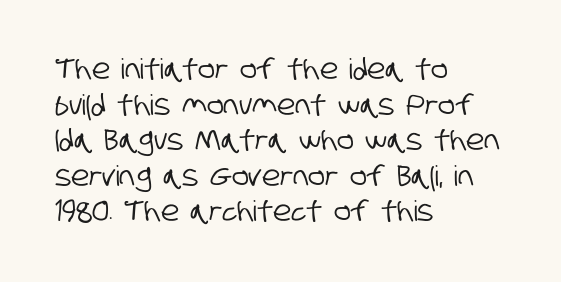
Nothing unusual about the tracking: characters are spaced as the font intends. This sample is left-justified, so line endings fall wherever the words run out. Reading down the column, the eye jumps a familiar distance to each next line. Looks like regular typesetting: each glyph gets only the width it needs. The words here are not underlined.
